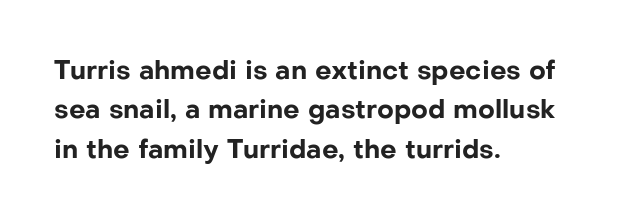
The image shows 26 px bold type, upright; set left-aligned, normal line spacing (1.51x), normal letter spacing, not underlined.
